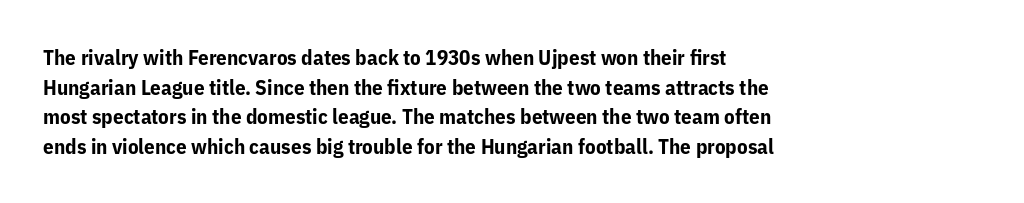
The vertical gap from one line to the next is medium. Beneath every word, the page is bare. Nothing unusual about the tracking: characters are spaced as the font intends. Its strokes are broad and dark, the hallmark of bold type. This sample uses an upright cut, with every glyph sitting square on the baseline. If you drew a ruler down the left edge, every line would touch it.
